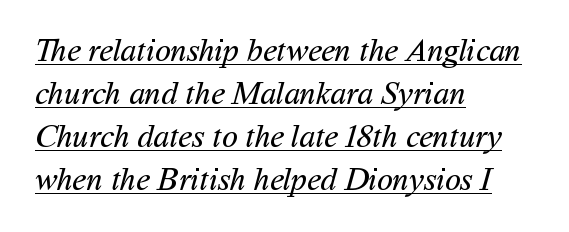
The image shows 32 px regular-weight sans-serif type; set left-aligned, normal line spacing (1.34x), normal letter spacing, underlined; medium stroke contrast and a medium x-height.
